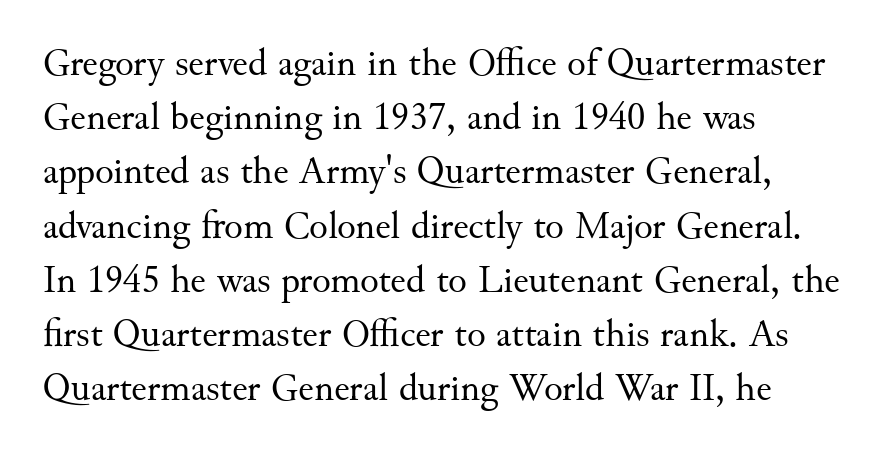
{"serif": "yes", "italic": "no", "bold": "no", "weight": "regular", "width": "normal", "stroke_contrast": "medium", "x_height": "small", "monospaced": "no", "underline": "no", "align": "left", "line_spacing": "normal", "line_spacing_ratio": 1.39, "letter_spacing": "normal", "letter_spacing_em": 0.0, "glyph_px": 39}
